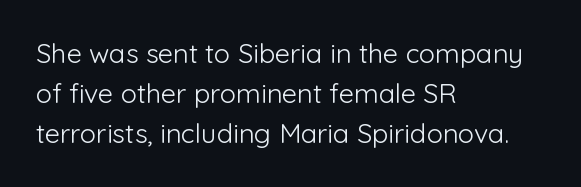
The paragraph shown leans on its left margin. Has an underline been added? It has not. The font's upright variant was chosen for this text. The cut favours lightness, reaching ordinary text weight at its darkest.
